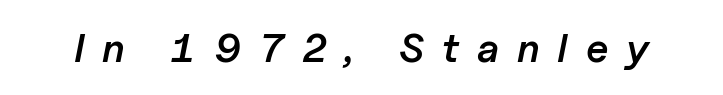
The typography opts for an oblique posture over an upright one. The rendering uses natural spacing where letterforms have individual widths. The space directly below the letters is spotless. Notice the strokes are somewhat thickened but not fully heavy: this is a semibold. Display-style spreading of the glyphs; the letterfit is very open.
